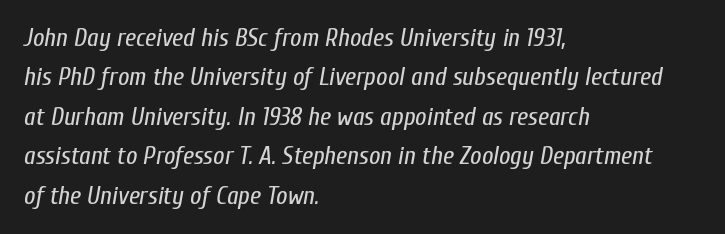
{"italic": "yes", "lean": "right", "slant_degrees": 10, "bold": "no", "underline": "no", "align": "left", "line_spacing": "normal", "line_spacing_ratio": 1.58, "letter_spacing": "normal", "letter_spacing_em": 0.0, "glyph_px": 25}
